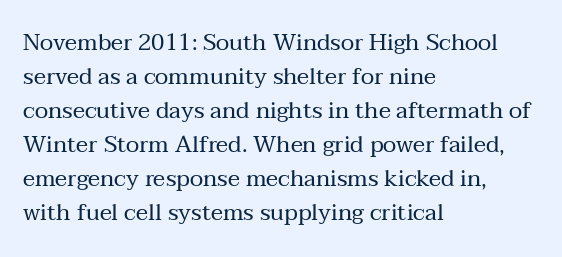
The image shows 23 px text type, upright; set left-aligned, normal line spacing (1.48x), normal letter spacing, not underlined.
